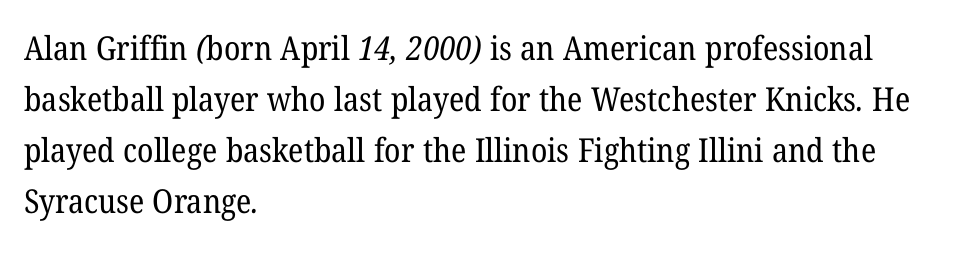
Q: Is the text bold? A: No.
Q: Is the typeface a serif or a sans-serif typeface? A: Serif.
Q: Is the text underlined? A: No.
Q: How is the paragraph aligned? A: Left-aligned.
Q: Is the spacing between letters normal or unusually wide? A: Normal.
Q: Is the spacing between lines tight, normal or loose? A: Normal.
Q: Width (condensed, normal, or wide)? A: Normal.
Q: Stroke contrast? A: Low.
Q: x-height? A: Medium.
Q: Monospaced? A: No.
